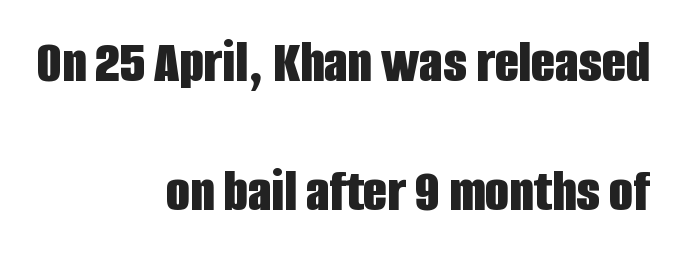
The image shows 62 px bold, condensed sans-serif type, upright; set right-aligned, loose line spacing (2.08x), normal letter spacing, not underlined; low stroke contrast and a large x-height.
